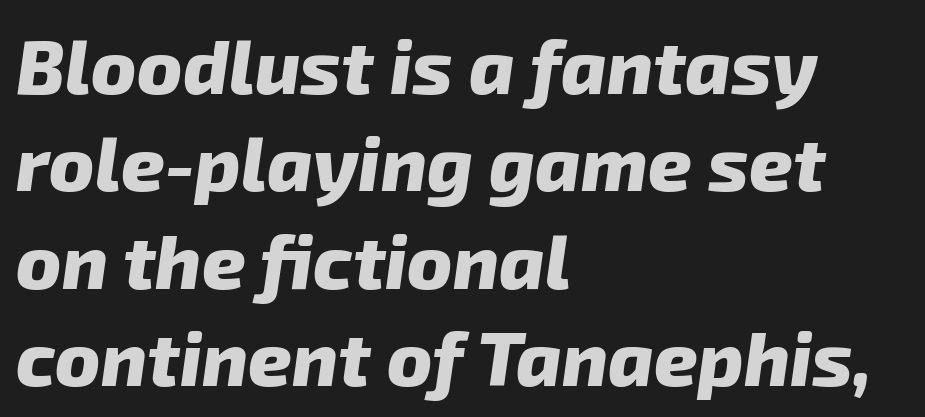
Summary of vertical rhythm: regular, with standard interline spacing. Is the block centered? No — it sits flush against the left margin. Each letter's strokes conclude bluntly, with no projecting serifs. A full-strength bold gives these letters their thick strokes. Honestly, the letter spacing is just normal — you wouldn't notice it. The words here are not underlined.
